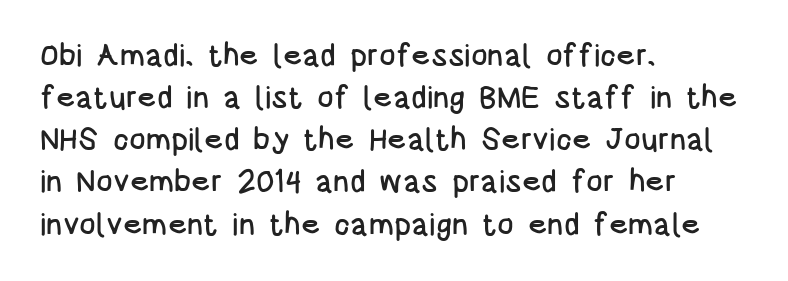
The image shows 31 px condensed sans-serif type, upright; set left-aligned, normal line spacing (1.36x), normal letter spacing, not underlined; low stroke contrast and a large x-height.
